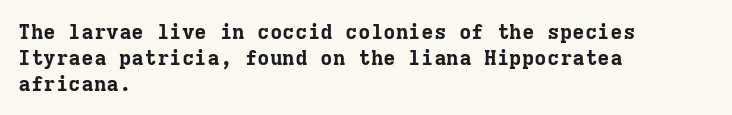
{"italic": "no", "bold": "yes", "underline": "no", "align": "left", "line_spacing_ratio": 1.23, "letter_spacing": "normal", "letter_spacing_em": 0.0, "glyph_px": 21}
